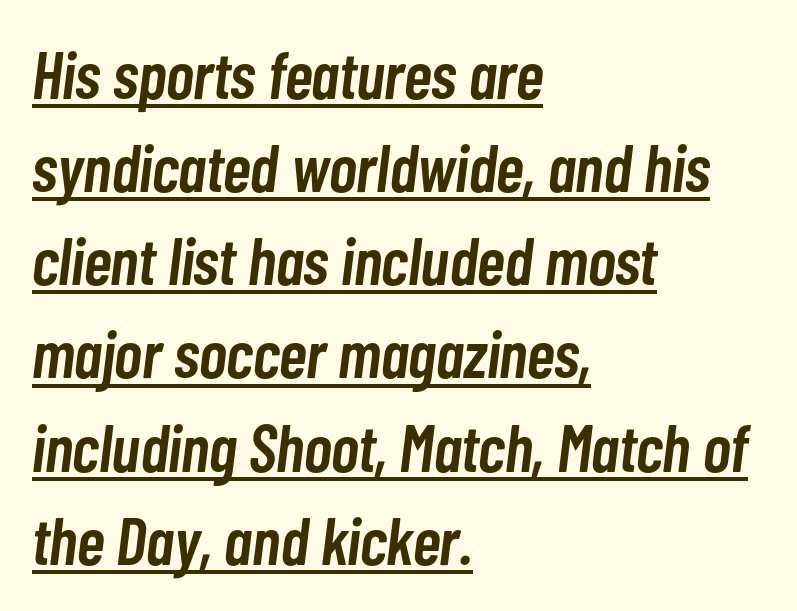
Q: Is the text bold? A: Semi-bold.
Q: Is the text italic (slanted)? A: Yes, it leans right by about 7 degrees.
Q: Is the text underlined? A: Yes.
Q: How is the paragraph aligned? A: Left-aligned.
Q: Is the spacing between letters normal or unusually wide? A: Normal.
Q: Is the spacing between lines tight, normal or loose? A: Normal.
Q: Width (condensed, normal, or wide)? A: Condensed.
Q: Stroke contrast? A: Low.
Q: x-height? A: Medium.
Q: Monospaced? A: No.
